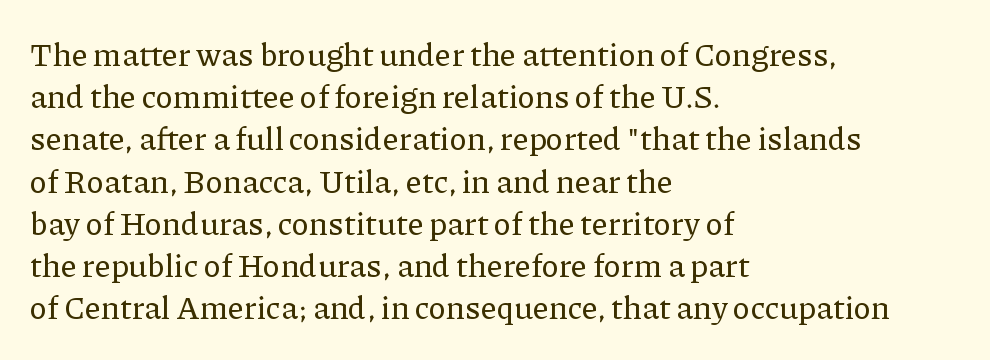
In terms of leading, this rendering sits right in the middle. The text block is weighted toward the left margin, trailing off unevenly rightward. Clear beneath every line of the passage. The passage shown is typed in a proportional face where columns would drift. A typesetter would mark this as roman, not italic. Honestly, the letter spacing is just normal — you wouldn't notice it.
